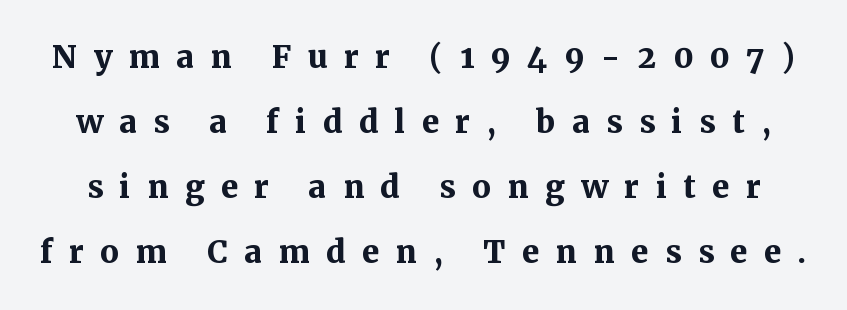
The image shows 42 px semibold serif type, upright; set normal line spacing (1.55x), unusually wide letter spacing (+0.39 em), not underlined; medium stroke contrast and a medium x-height.
